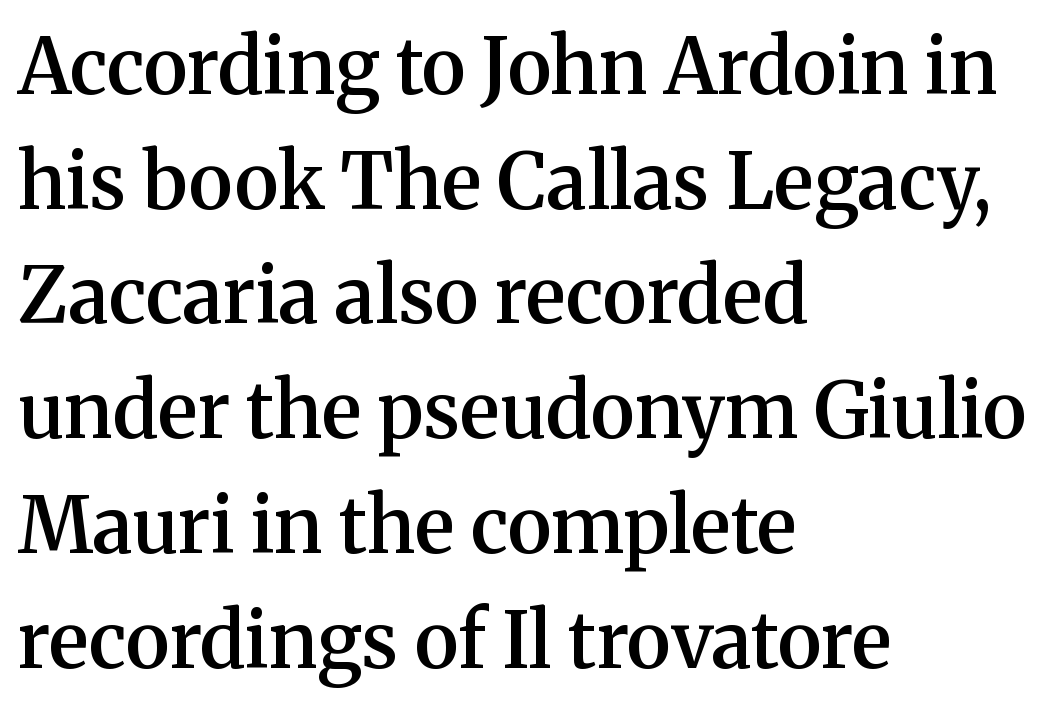
The image shows 77 px semibold serif type, upright; set left-aligned, normal line spacing (1.49x), normal letter spacing, not underlined; medium stroke contrast and a medium x-height.
